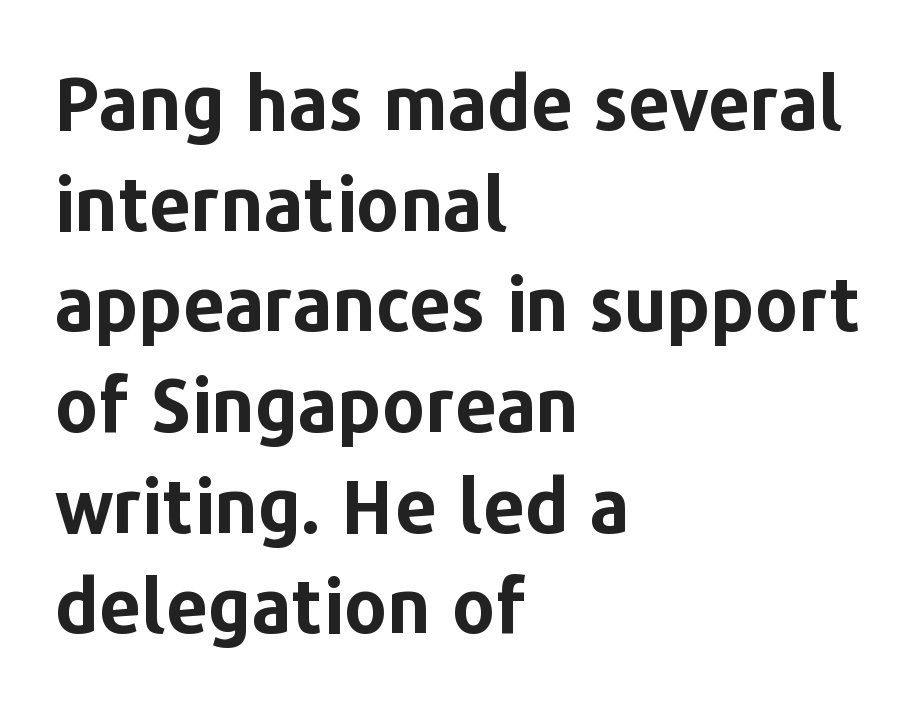
The image shows 74 px bold sans-serif type, upright; set left-aligned, normal line spacing (1.36x), normal letter spacing, not underlined; low stroke contrast and a medium x-height.
